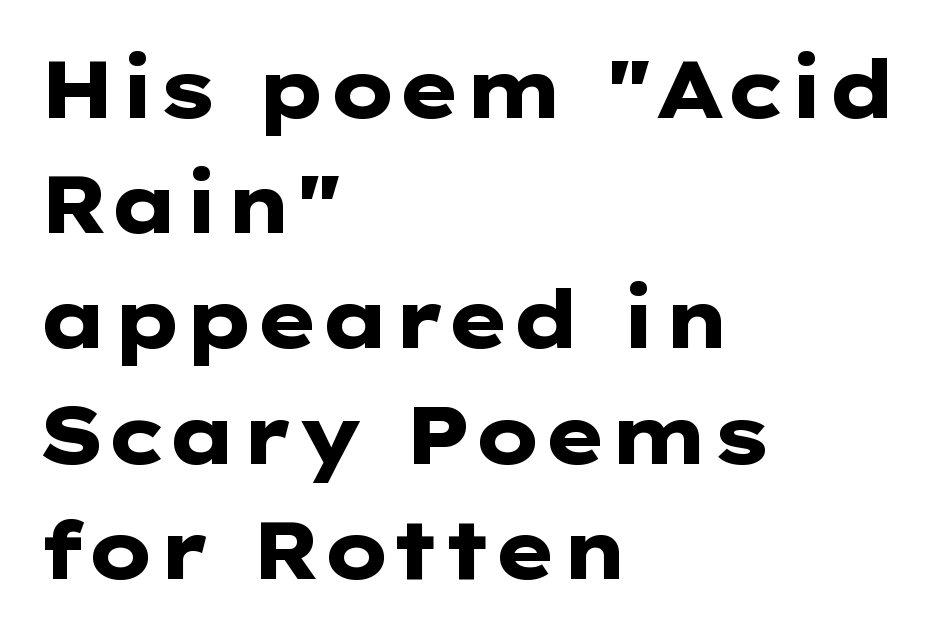
The image shows 80 px heavy, wide sans-serif type, upright; set left-aligned, normal line spacing (1.44x), normal letter spacing, not underlined; low stroke contrast and a medium x-height.
